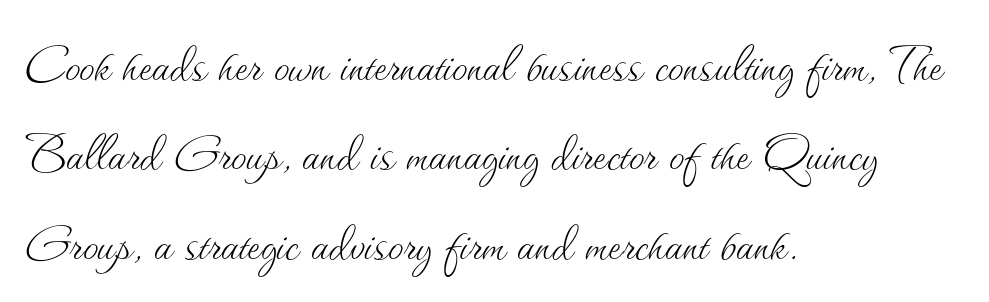
The lines sit at an ordinary, default distance from one another. The face used here is proportionally spaced, like ordinary book or web type. A classic flush-left, rag-right setting is used for this passage. Compared with typical body copy, the letter spacing here is the same.
